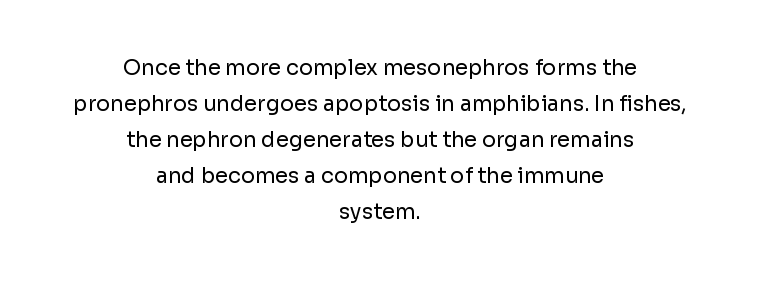
The image shows 21 px text type, upright; set centered, line spacing 1.72x, normal letter spacing, not underlined.
